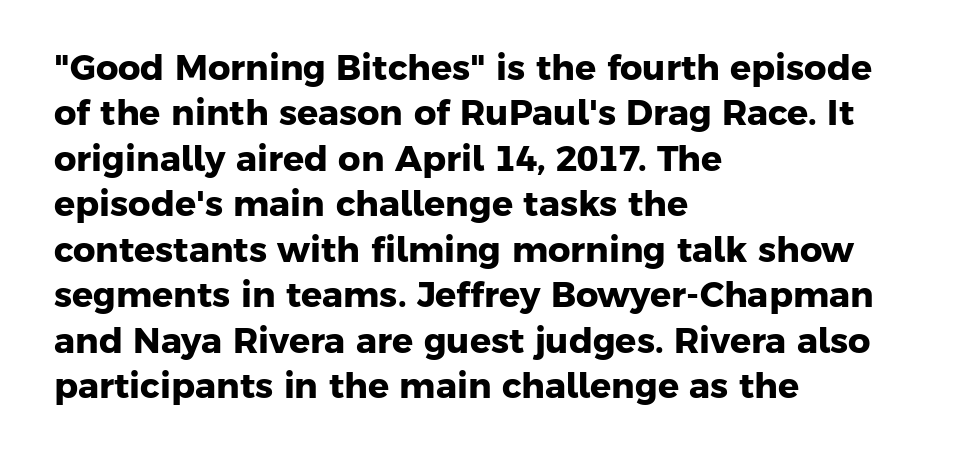
{"serif": "no", "bold": "yes", "weight": "heavy", "width": "normal", "stroke_contrast": "low", "x_height": "medium", "monospaced": "no", "underline": "no", "align": "left", "line_spacing": "normal", "line_spacing_ratio": 1.3, "letter_spacing": "normal", "letter_spacing_em": 0.0, "glyph_px": 35}
